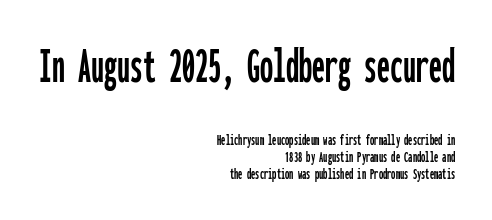
Closely set lines give the paragraph a compact silhouette. Right-aligned paragraph, ragged on the left. You could count columns in this text — the font is strictly monospaced. The type is set solid horizontally, with unmodified tracking.
